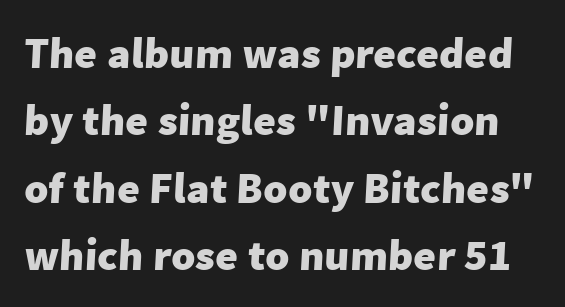
{"serif": "no", "bold": "yes", "weight": "heavy", "width": "normal", "stroke_contrast": "low", "x_height": "medium", "monospaced": "no", "underline": "no", "line_spacing": "normal", "line_spacing_ratio": 1.53, "letter_spacing": "normal", "letter_spacing_em": 0.0, "glyph_px": 44}
